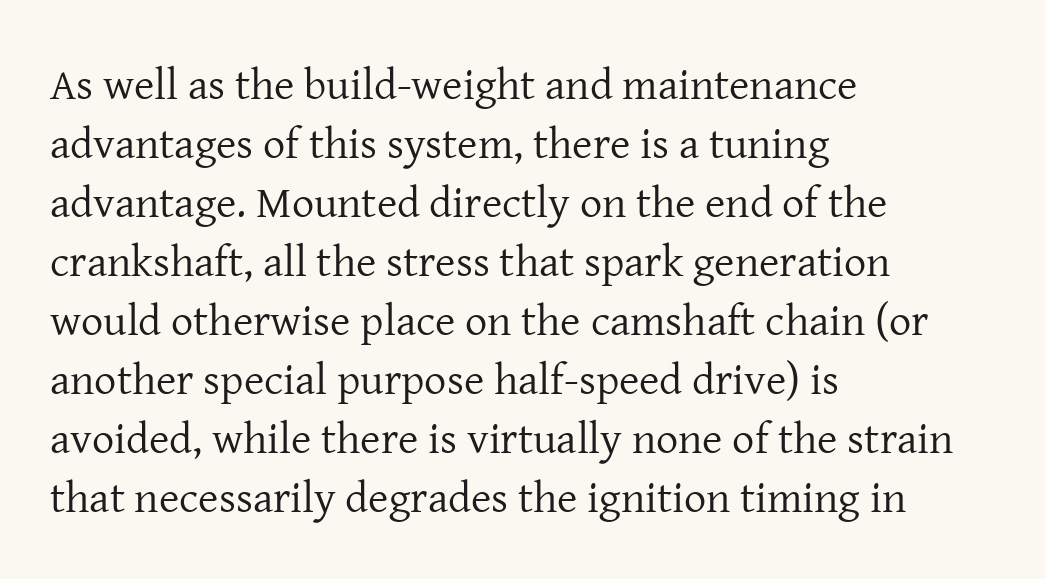
Q: Is the text bold? A: No.
Q: Is the text italic (slanted)? A: No, it is upright.
Q: Is the typeface a serif or a sans-serif typeface? A: Serif.
Q: Is the text underlined? A: No.
Q: How is the paragraph aligned? A: Left-aligned.
Q: Is the spacing between letters normal or unusually wide? A: Normal.
Q: Is the spacing between lines tight, normal or loose? A: Normal.
Q: Width (condensed, normal, or wide)? A: Normal.
Q: Stroke contrast? A: Low.
Q: x-height? A: Medium.
Q: Monospaced? A: No.
